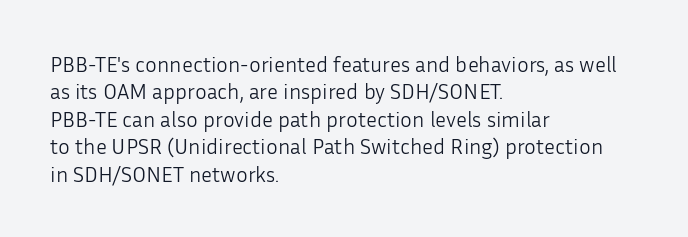
Q: Is the text bold? A: No.
Q: Is the text italic (slanted)? A: No, it is upright.
Q: Is the text underlined? A: No.
Q: How is the paragraph aligned? A: Left-aligned.
Q: Is the spacing between letters normal or unusually wide? A: Normal.
Q: Is the spacing between lines tight, normal or loose? A: Normal.
